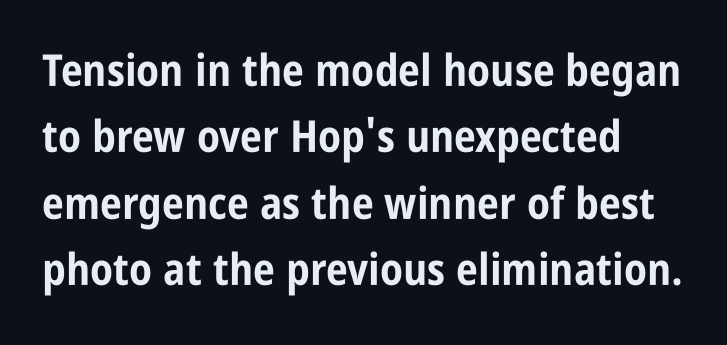
The passage shown is typed in a proportional face where columns would drift. A sans-serif font was chosen for this passage. The font is running at its bold setting. Evenly set lines give the paragraph a standard silhouette. Compared with typical body copy, the letter spacing here is the same. Descender tails drop into unmarked territory.
